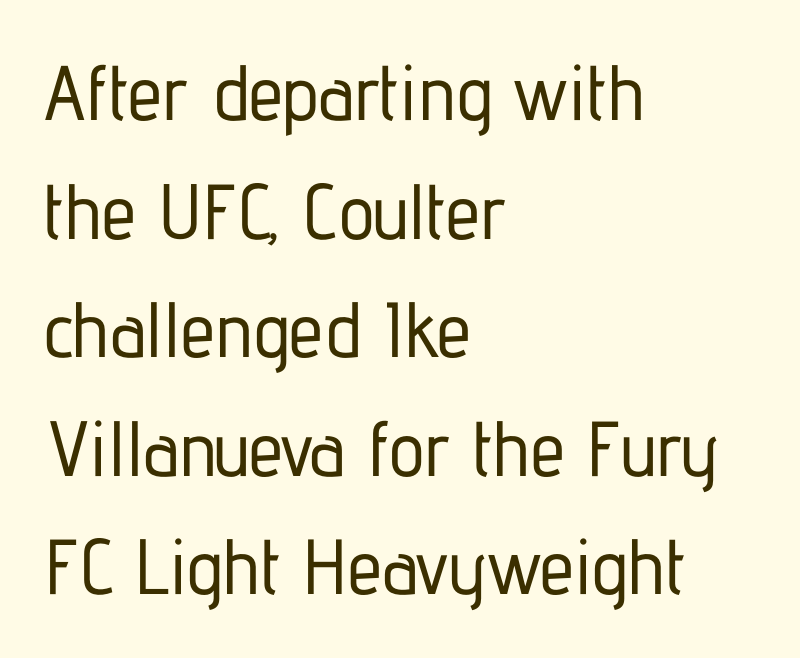
Q: Is the text italic (slanted)? A: No, it is upright.
Q: Is the typeface a serif or a sans-serif typeface? A: Sans-serif.
Q: Is the text underlined? A: No.
Q: How is the paragraph aligned? A: Left-aligned.
Q: Is the spacing between letters normal or unusually wide? A: Normal.
Q: Is the spacing between lines tight, normal or loose? A: Normal.
Q: Width (condensed, normal, or wide)? A: Condensed.
Q: Stroke contrast? A: Low.
Q: x-height? A: Medium.
Q: Monospaced? A: No.
